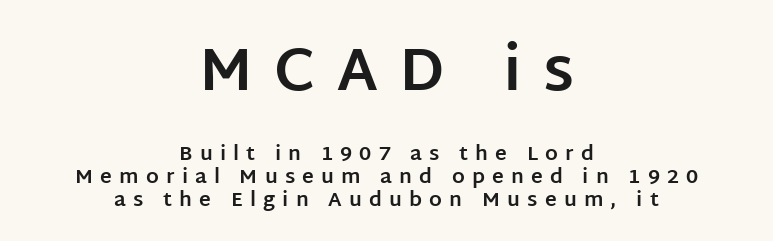
Q: Is the text bold? A: Yes.
Q: Is the text italic (slanted)? A: No, it is upright.
Q: Is the typeface a serif or a sans-serif typeface? A: Sans-serif.
Q: Is the text underlined? A: No.
Q: How is the paragraph aligned? A: Centered.
Q: Is the spacing between letters normal or unusually wide? A: Unusually wide.
Q: Is the spacing between lines tight, normal or loose? A: Tight.
Q: Which block of text is set in a larger size, the first (top) or the second (bottom)? A: The first (top) one.
Q: Width (condensed, normal, or wide)? A: Normal.
Q: Stroke contrast? A: Low.
Q: x-height? A: Large.
Q: Monospaced? A: No.
